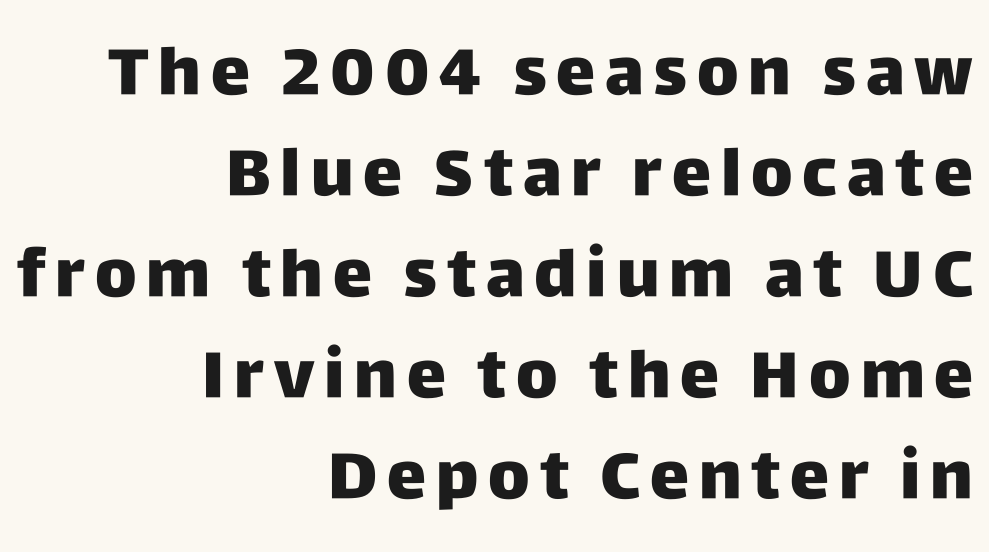
The image shows 66 px heavy sans-serif type, upright; set right-aligned, normal line spacing (1.53x), not underlined; low stroke contrast and a large x-height.
